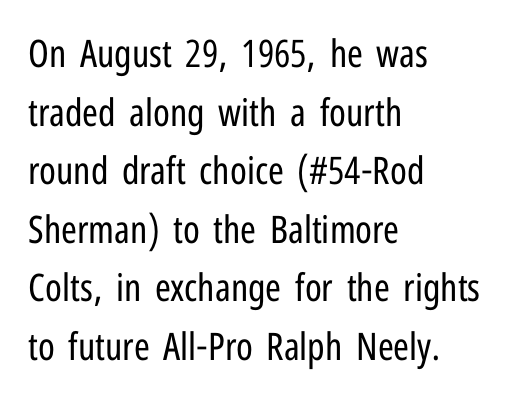
Q: Is the text bold? A: No.
Q: Is the text italic (slanted)? A: No, it is upright.
Q: Is the typeface a serif or a sans-serif typeface? A: Sans-serif.
Q: Is the text underlined? A: No.
Q: How is the paragraph aligned? A: Left-aligned.
Q: Is the spacing between letters normal or unusually wide? A: Normal.
Q: Is the spacing between lines tight, normal or loose? A: Normal.
Q: Width (condensed, normal, or wide)? A: Condensed.
Q: Stroke contrast? A: Low.
Q: x-height? A: Medium.
Q: Monospaced? A: No.
